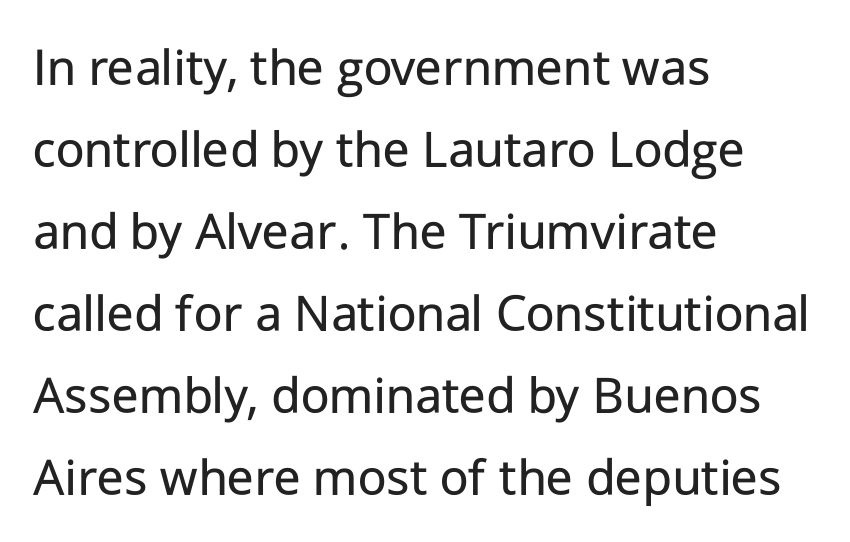
Q: Is the text bold? A: No.
Q: Is the text italic (slanted)? A: No, it is upright.
Q: Is the typeface a serif or a sans-serif typeface? A: Sans-serif.
Q: Is the text underlined? A: No.
Q: How is the paragraph aligned? A: Left-aligned.
Q: Is the spacing between letters normal or unusually wide? A: Normal.
Q: Is the spacing between lines tight, normal or loose? A: Normal.
Q: Width (condensed, normal, or wide)? A: Normal.
Q: Stroke contrast? A: Low.
Q: x-height? A: Medium.
Q: Monospaced? A: No.
